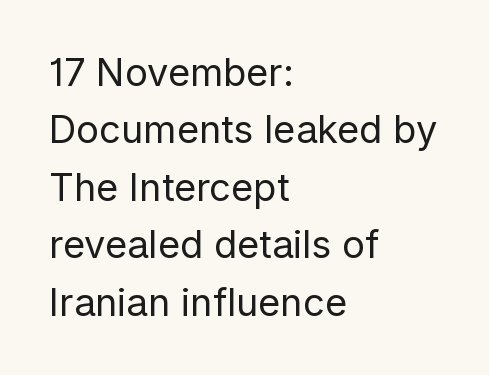
Any mark beneath the type? The region is blank. The face used here is a sans, in the tradition of grotesques and geometrics. These lines are rendered in a variable-pitch font. Line spacing here is normal. A classic flush-left, rag-right setting is used for this passage. These lines were composed using upright roman letters.
